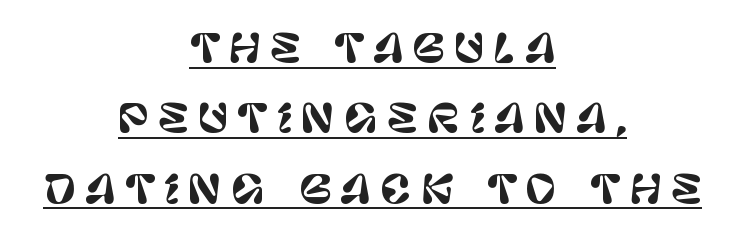
Q: Is the text italic (slanted)? A: Yes.
Q: Is the typeface a serif or a sans-serif typeface? A: Sans-serif.
Q: Is the text underlined? A: Yes.
Q: How is the paragraph aligned? A: Centered.
Q: Is the spacing between letters normal or unusually wide? A: Unusually wide.
Q: Width (condensed, normal, or wide)? A: Normal.
Q: Stroke contrast? A: Low.
Q: x-height? A: Large.
Q: Monospaced? A: No.
